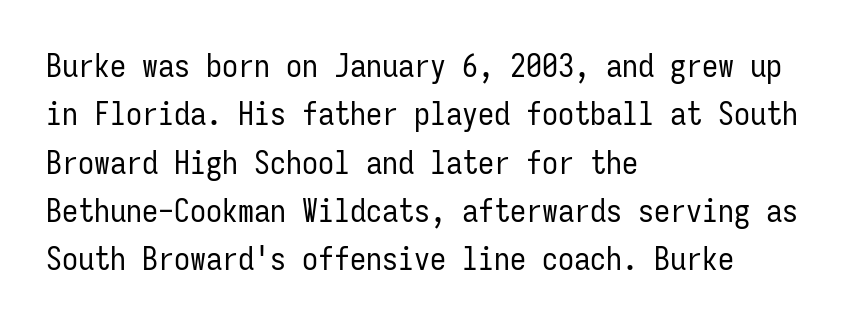
Descenders are the only things crossing below the line. In terms of letterform style, serifs are entirely absent. Between one letter and the next there's only the usual sliver of space. Nope, not italic — everything's standing straight. This sample has the even, mechanical cadence of fixed-width lettering. A classic flush-left, rag-right setting is used for this passage.
